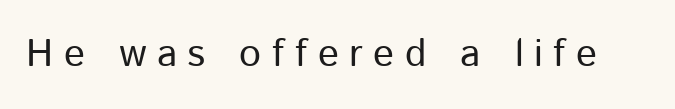
{"serif": "no", "italic": "no", "bold": "no", "weight": "regular", "width": "normal", "stroke_contrast": "low", "x_height": "medium", "monospaced": "no", "underline": "no", "letter_spacing": "wide", "letter_spacing_em": 0.27, "glyph_px": 39}
